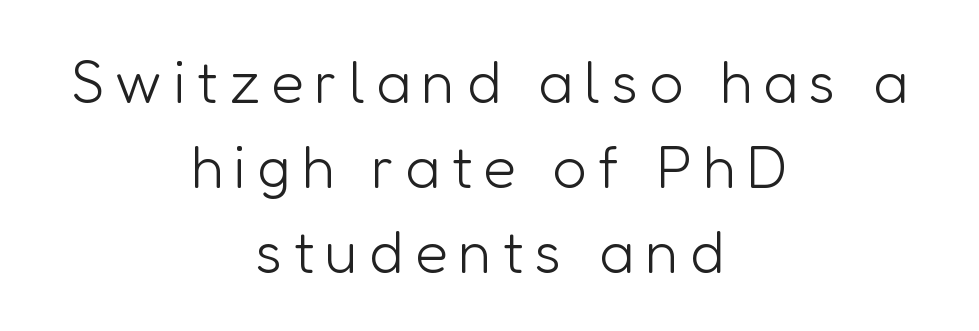
The image shows 60 px light sans-serif type, upright; set centered, normal line spacing (1.42x), not underlined; low stroke contrast and a medium x-height.
